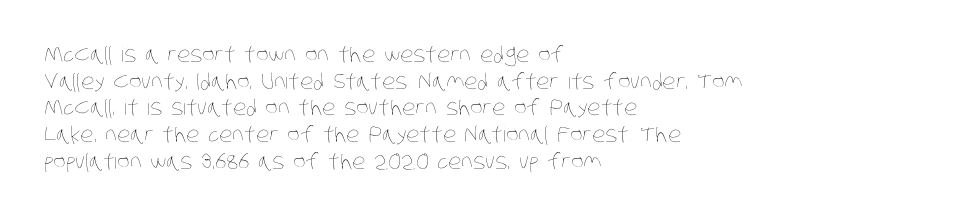
The image shows 21 px text type; set left-aligned, normal line spacing (1.27x), normal letter spacing, not underlined.
